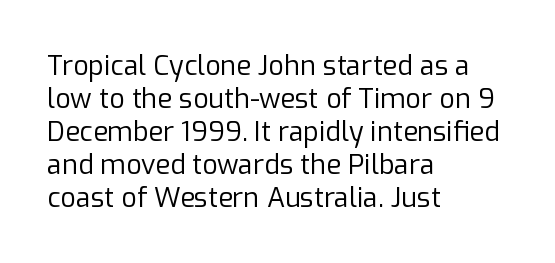
The type sits square on the baseline with zero lean. All the whitespace from short lines collects on the right. Students, note that the glyphs here touch the page at normal intervals. Weight class: somewhere from thin through regular. The foot of each line stays bare and open.
